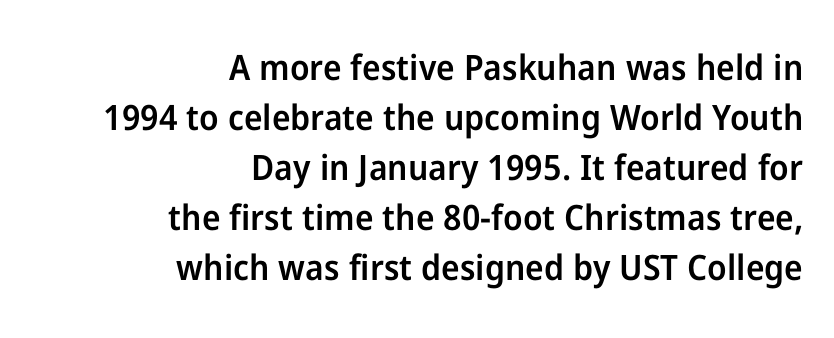
Observe the ordinary spacing: letters are neighbours, not strangers. Notice the strokes are somewhat thickened but not fully heavy: this is a semibold. Nobody drew a line under any word here. Leading: standard.
